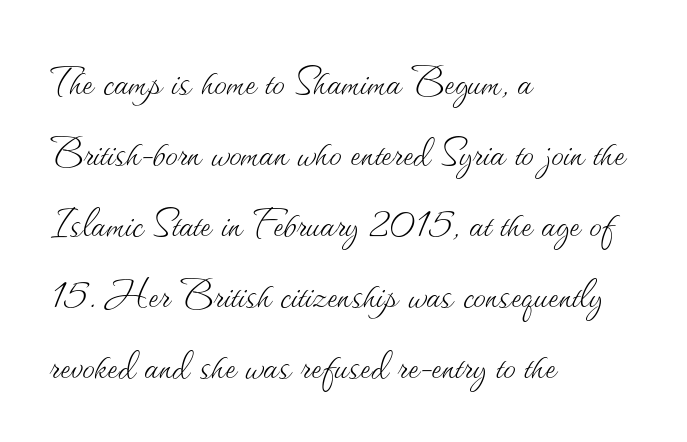
Q: Is the text bold? A: No.
Q: Is the text italic (slanted)? A: Yes.
Q: Is the text underlined? A: No.
Q: How is the paragraph aligned? A: Left-aligned.
Q: Is the spacing between letters normal or unusually wide? A: Normal.
Q: Is the spacing between lines tight, normal or loose? A: Normal.
Q: Width (condensed, normal, or wide)? A: Normal.
Q: Stroke contrast? A: Medium.
Q: x-height? A: Small.
Q: Monospaced? A: No.
